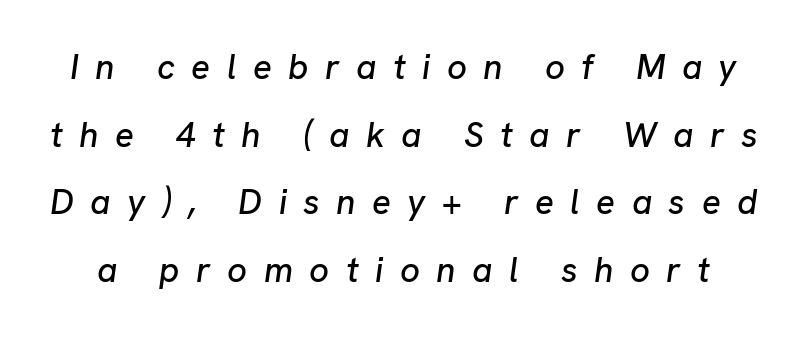
The image shows 35 px text type, italic (leaning right); set loose line spacing (1.93x), unusually wide letter spacing (+0.47 em), not underlined; low stroke contrast and a medium x-height.
